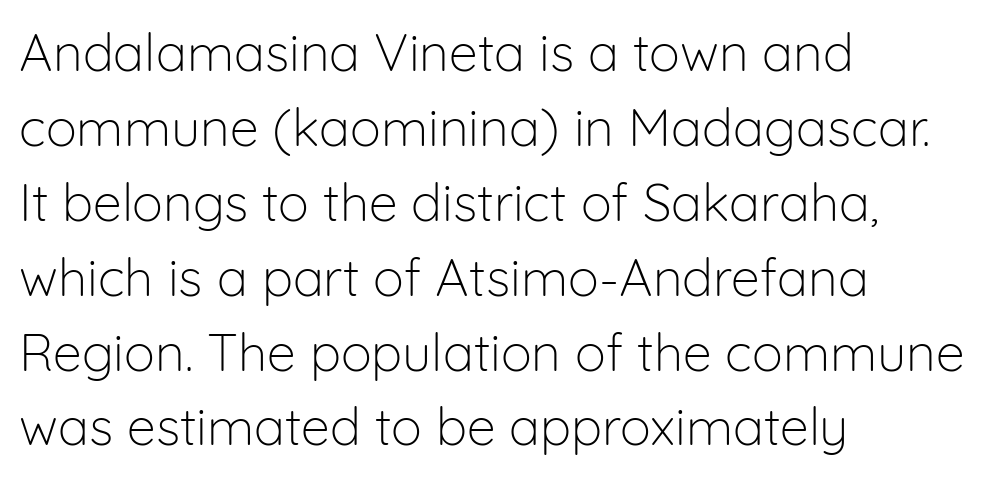
{"serif": "no", "italic": "no", "bold": "no", "weight": "light", "width": "normal", "stroke_contrast": "low", "x_height": "medium", "monospaced": "no", "underline": "no", "align": "left", "line_spacing": "normal", "line_spacing_ratio": 1.44, "letter_spacing": "normal", "letter_spacing_em": 0.0, "glyph_px": 52}
